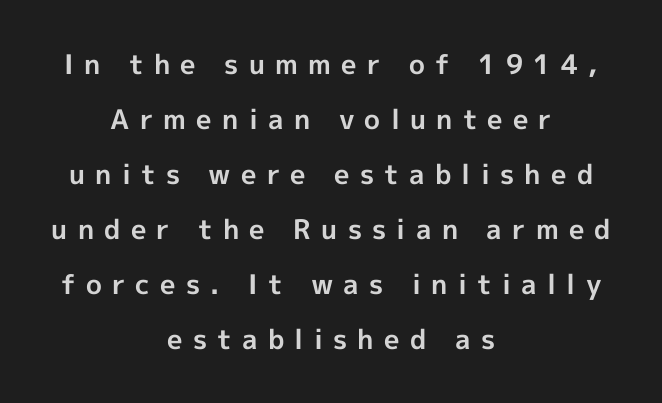
Q: Is the text bold? A: Yes.
Q: Is the text italic (slanted)? A: No, it is upright.
Q: Is the text underlined? A: No.
Q: How is the paragraph aligned? A: Centered.
Q: Is the spacing between letters normal or unusually wide? A: Unusually wide.
Q: Is the spacing between lines tight, normal or loose? A: Loose.
